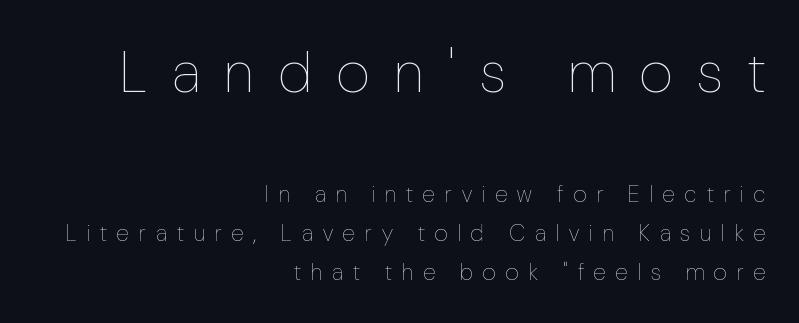
{"italic": "no", "bold": "no", "weight": "thin", "width": "condensed", "stroke_contrast": "low", "x_height": "medium", "monospaced": "no", "underline": "no", "align": "right", "line_spacing": "normal", "line_spacing_ratio": 1.7, "letter_spacing": "wide", "letter_spacing_em": 0.45, "larger_block": "first", "size_ratio": 2.52, "glyph_px": 58}
